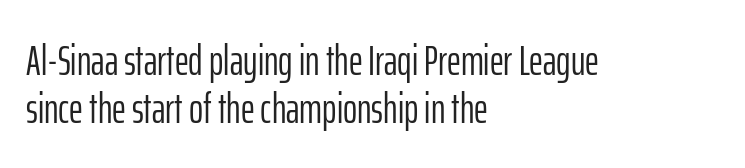
{"serif": "no", "italic": "no", "bold": "no", "weight": "light", "width": "condensed", "stroke_contrast": "low", "x_height": "medium", "monospaced": "no", "underline": "no", "align": "left", "line_spacing": "tight", "line_spacing_ratio": 1.11, "letter_spacing": "normal", "letter_spacing_em": 0.0, "glyph_px": 43}
